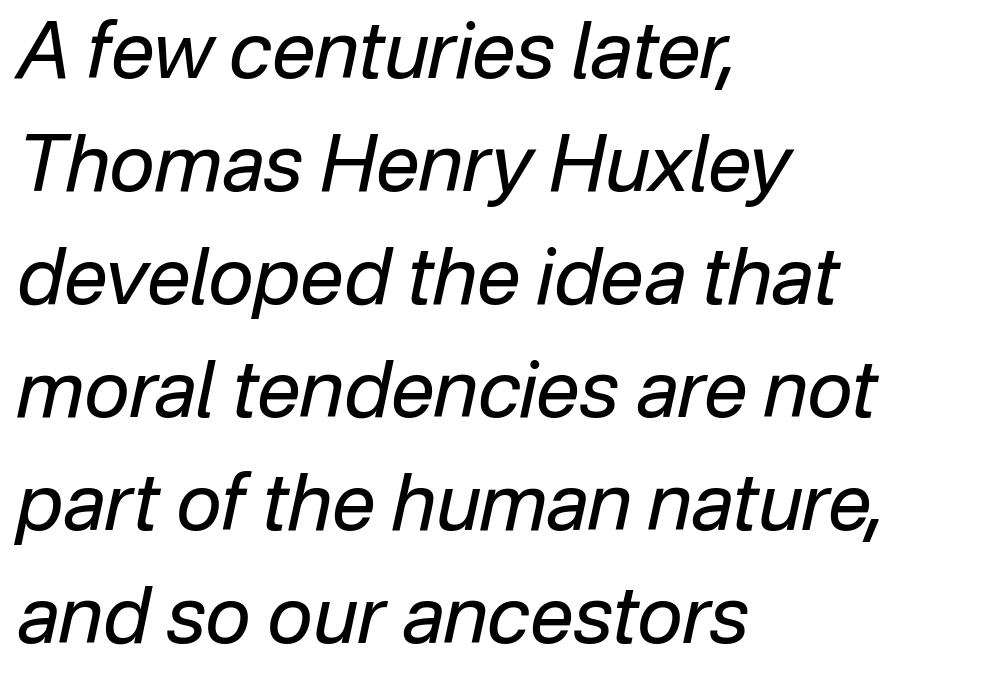
{"italic": "yes", "lean": "right", "slant_degrees": 12, "bold": "no", "weight": "regular", "width": "normal", "stroke_contrast": "low", "x_height": "medium", "monospaced": "no", "underline": "no", "align": "left", "line_spacing": "normal", "line_spacing_ratio": 1.45, "letter_spacing": "normal", "letter_spacing_em": 0.0, "glyph_px": 78}
